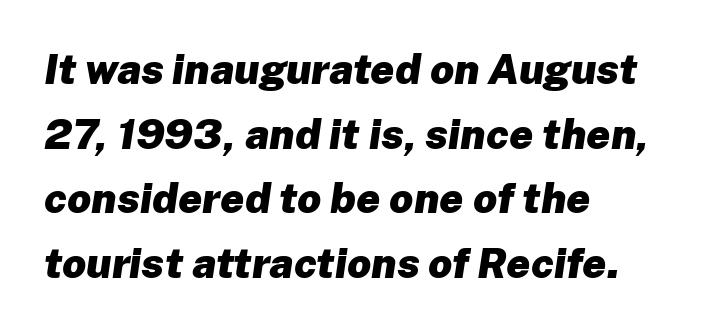
Leading: standard. Strokes here are thick enough to call this a true bold. The rendering keeps characters at their native spacing. Compared with a centered layout, this one pins lines to the left instead. The passage shown is not underscored anywhere.
